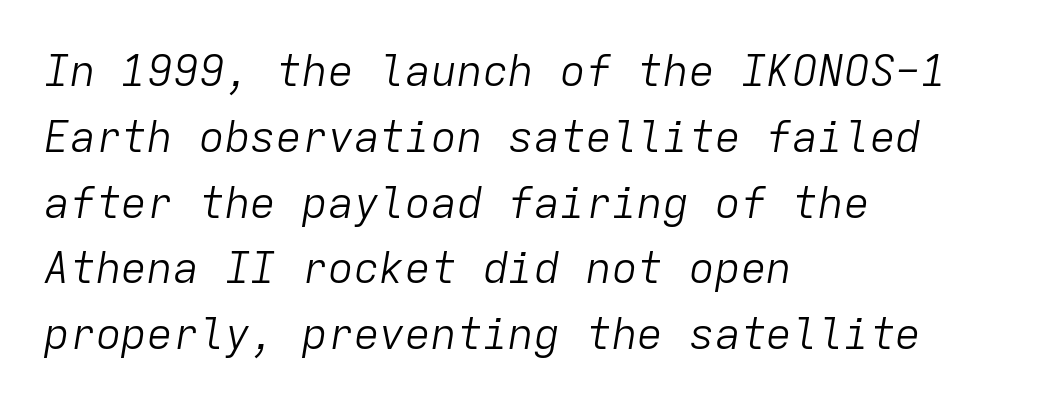
{"italic": "yes", "lean": "right", "slant_degrees": 9, "bold": "no", "weight": "light", "width": "normal", "stroke_contrast": "low", "x_height": "medium", "monospaced": "yes", "underline": "no", "align": "left", "line_spacing": "normal", "line_spacing_ratio": 1.53, "letter_spacing": "normal", "letter_spacing_em": 0.0, "glyph_px": 43}
